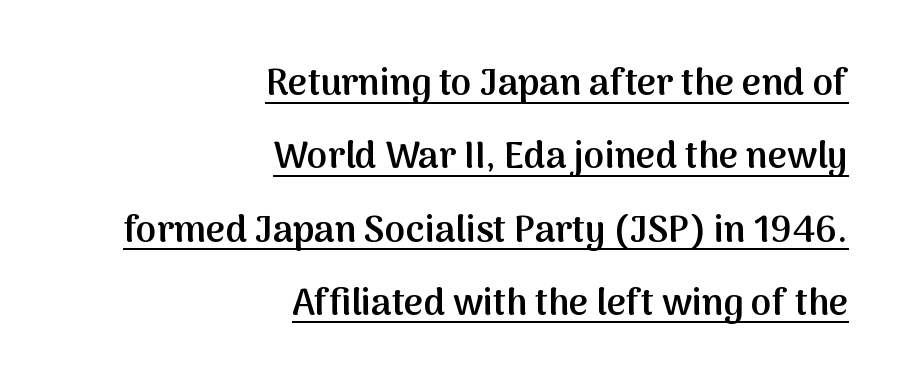
{"serif": "no", "italic": "no", "bold": "semi", "weight": "semibold", "width": "normal", "stroke_contrast": "medium", "x_height": "medium", "monospaced": "no", "underline": "yes", "align": "right", "line_spacing": "loose", "line_spacing_ratio": 1.98, "letter_spacing": "normal", "letter_spacing_em": 0.0, "glyph_px": 37}
